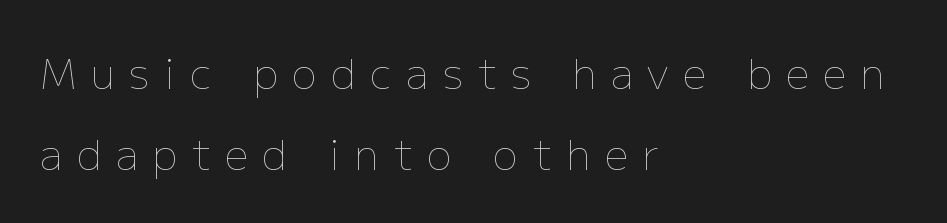
Q: Is the text bold? A: No.
Q: Is the text italic (slanted)? A: No, it is upright.
Q: Is the text underlined? A: No.
Q: How is the paragraph aligned? A: Left-aligned.
Q: Is the spacing between letters normal or unusually wide? A: Unusually wide.
Q: Is the spacing between lines tight, normal or loose? A: Loose.
Q: Width (condensed, normal, or wide)? A: Normal.
Q: Stroke contrast? A: Low.
Q: x-height? A: Medium.
Q: Monospaced? A: No.
